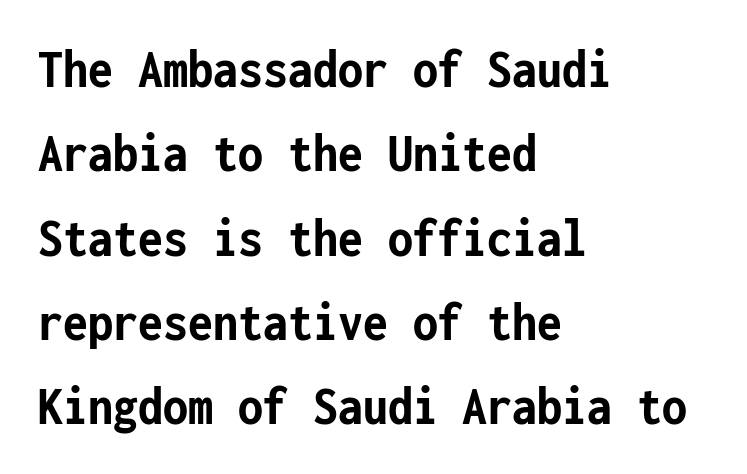
The image shows 57 px semibold, condensed sans-serif type, upright, monospaced; set left-aligned, normal line spacing (1.48x), normal letter spacing, not underlined; low stroke contrast and a medium x-height.
